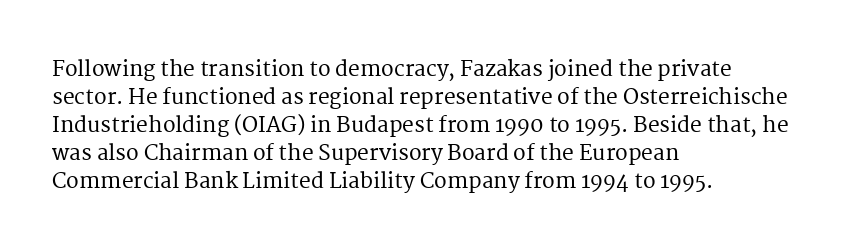
Q: Is the text italic (slanted)? A: No, it is upright.
Q: Is the text underlined? A: No.
Q: How is the paragraph aligned? A: Left-aligned.
Q: Is the spacing between letters normal or unusually wide? A: Normal.
Q: Is the spacing between lines tight, normal or loose? A: Normal.
